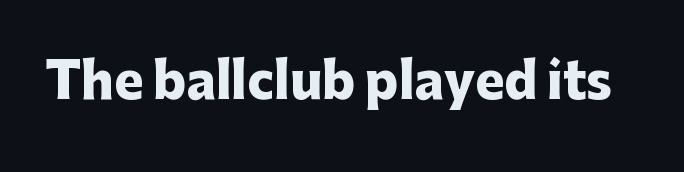
The image shows 49 px heavy sans-serif type, upright; set normal letter spacing, not underlined; low stroke contrast and a medium x-height.
